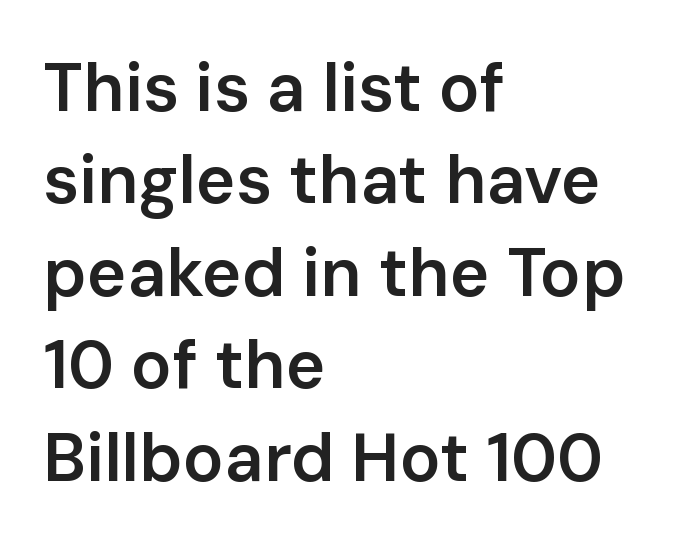
The image shows 68 px semibold sans-serif type, upright; set left-aligned, normal line spacing (1.36x), normal letter spacing, not underlined; low stroke contrast and a medium x-height.
